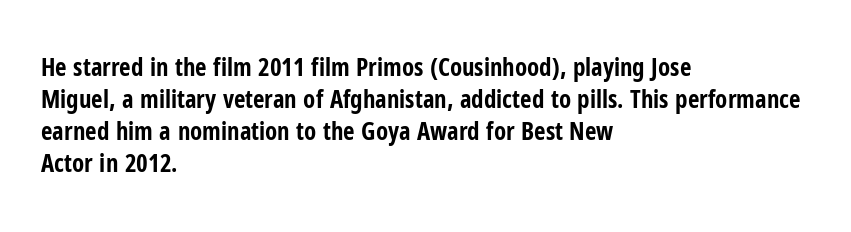
{"italic": "no", "bold": "yes", "underline": "no", "align": "left", "line_spacing": "normal", "line_spacing_ratio": 1.28, "letter_spacing": "normal", "letter_spacing_em": 0.0, "glyph_px": 25}
